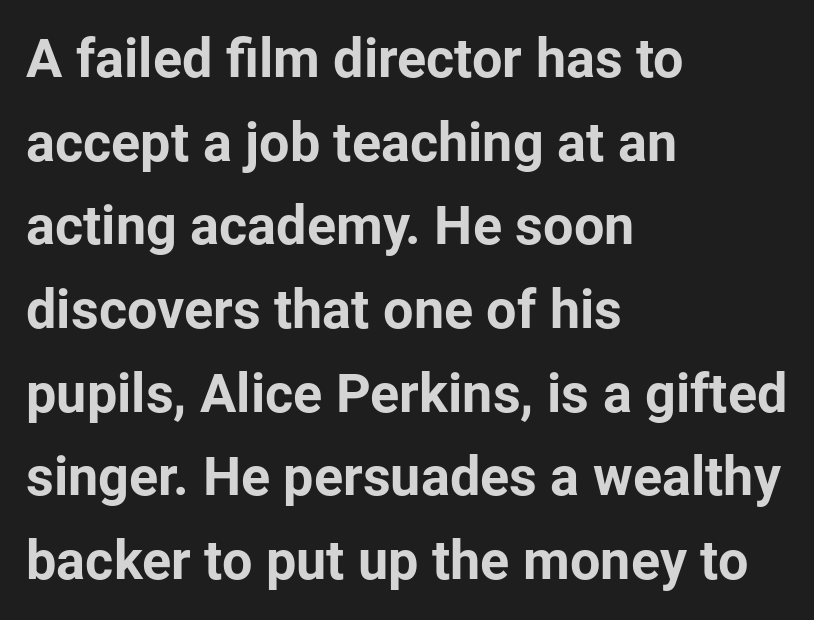
The characters display no serif detailing; their extremities are plain. A typesetter would call this proportional, since set widths differ per character. Default kerning and tracking; the words read as compact shapes. Posture: vertical. Rows of type keep a routine distance in the vertical direction. Has an underline been added? It has not.
